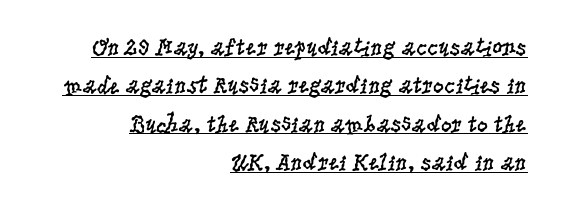
The letterforms sit shoulder to shoulder at normal distance. Stroke thickness stays within the range of a standard reading face or lighter. The designer left line spacing at the default.
